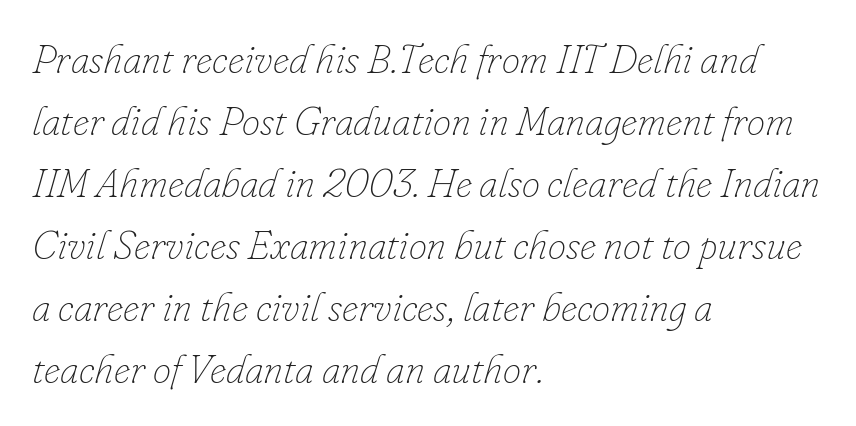
A typesetter would call this leading conventional body-copy spacing. A typesetter would call this zero additional tracking. All the whitespace from short lines collects on the right. Each letter keeps its own natural width here, so spacing adapts to shape. This is not heavy type; no bold has been used. Compared with ordinary roman type, these characters are visibly tilted.
